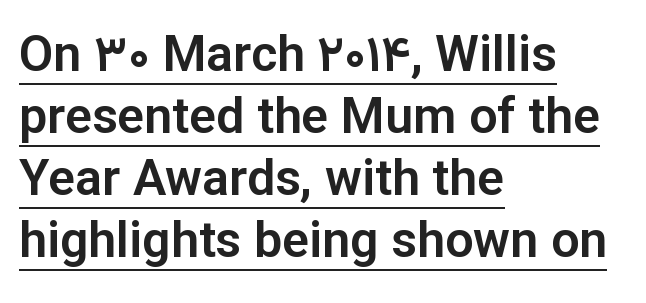
The image shows 50 px sans-serif type, upright; set left-aligned, line spacing 1.24x, normal letter spacing, underlined; low stroke contrast and a medium x-height.
